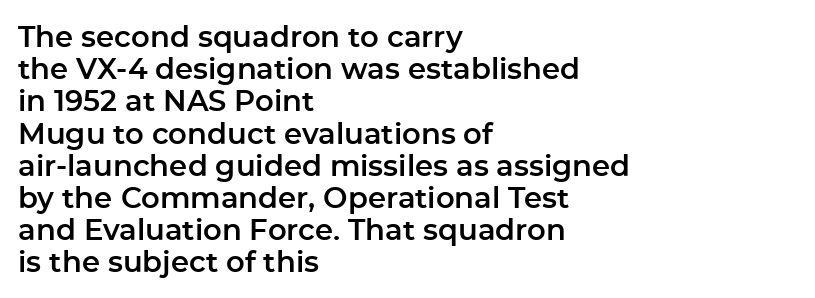
{"serif": "no", "italic": "no", "width": "normal", "stroke_contrast": "low", "x_height": "medium", "monospaced": "no", "underline": "no", "align": "left", "line_spacing": "tight", "line_spacing_ratio": 1.11, "letter_spacing": "normal", "letter_spacing_em": 0.0, "glyph_px": 29}
